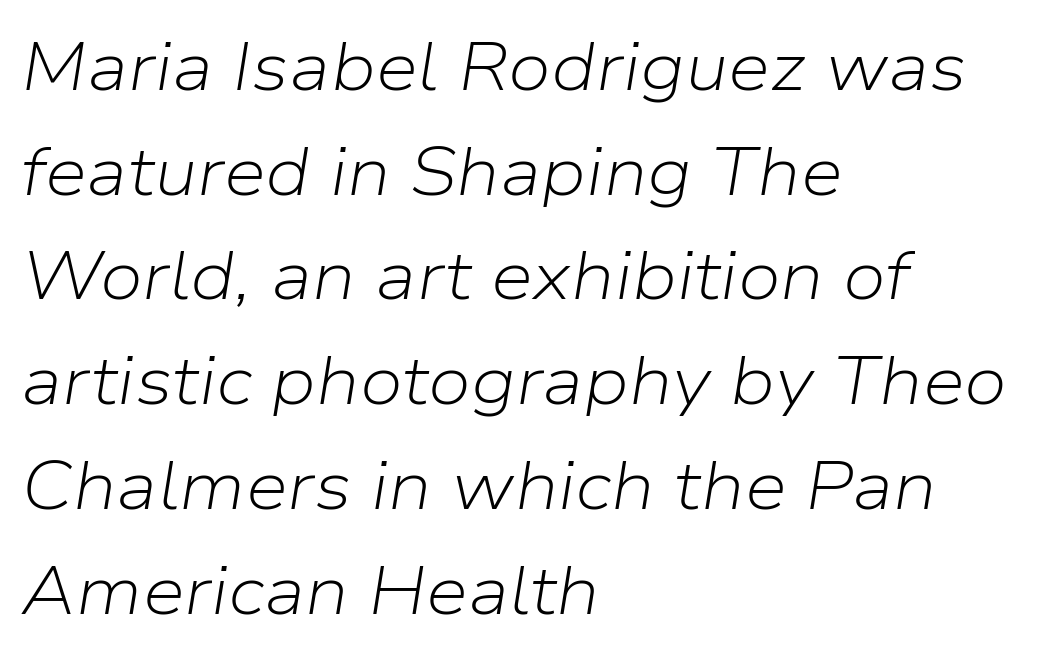
Q: Is the text bold? A: No.
Q: Is the text italic (slanted)? A: Yes, it leans right by about 9 degrees.
Q: Is the text underlined? A: No.
Q: How is the paragraph aligned? A: Left-aligned.
Q: Is the spacing between letters normal or unusually wide? A: Normal.
Q: Is the spacing between lines tight, normal or loose? A: Normal.
Q: Width (condensed, normal, or wide)? A: Normal.
Q: Stroke contrast? A: Low.
Q: x-height? A: Medium.
Q: Monospaced? A: No.
